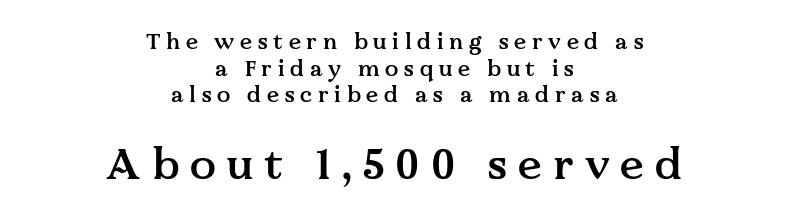
The image shows 43 px semibold serif type, upright; set centered, line spacing 1.21x, unusually wide letter spacing (+0.26 em), not underlined; the second (bottom) block is 1.95x larger; medium stroke contrast and a medium x-height.
